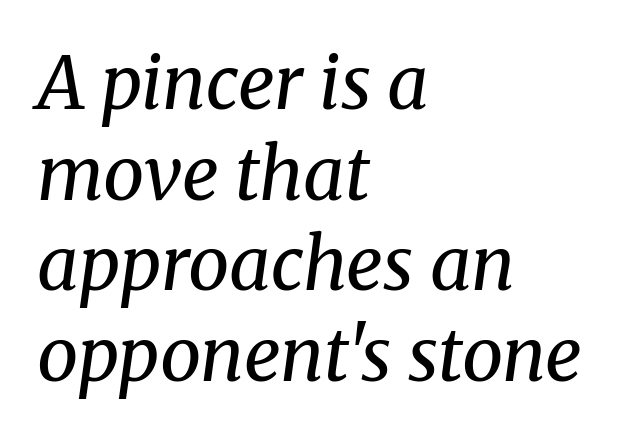
The image shows 73 px regular-weight serif type, italic (leaning right); set left-aligned, line spacing 1.24x, normal letter spacing, not underlined; medium stroke contrast and a medium x-height.
